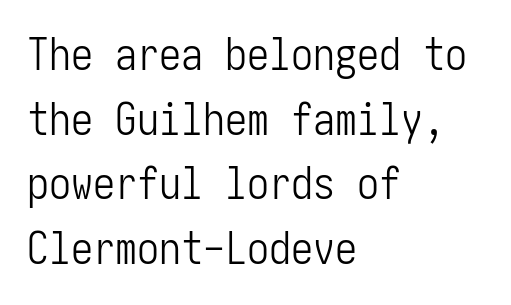
{"serif": "no", "italic": "no", "bold": "no", "weight": "light", "width": "condensed", "stroke_contrast": "low", "x_height": "medium", "underline": "no", "align": "left", "line_spacing": "normal", "line_spacing_ratio": 1.47, "letter_spacing": "normal", "letter_spacing_em": 0.0, "glyph_px": 44}
